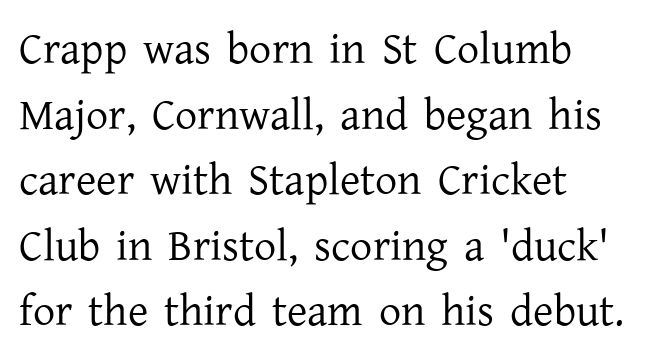
Q: Is the text bold? A: No.
Q: Is the text italic (slanted)? A: No, it is upright.
Q: Is the typeface a serif or a sans-serif typeface? A: Serif.
Q: Is the text underlined? A: No.
Q: How is the paragraph aligned? A: Left-aligned.
Q: Is the spacing between letters normal or unusually wide? A: Normal.
Q: Is the spacing between lines tight, normal or loose? A: Normal.
Q: Width (condensed, normal, or wide)? A: Normal.
Q: Stroke contrast? A: Low.
Q: x-height? A: Medium.
Q: Monospaced? A: No.
